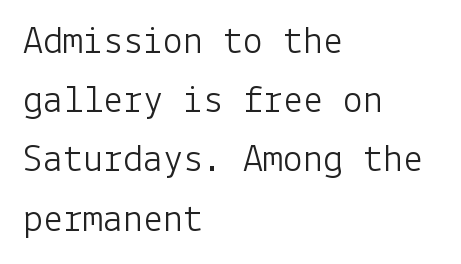
The image shows 40 px light sans-serif type, upright; set left-aligned, normal line spacing (1.48x), normal letter spacing, not underlined; low stroke contrast and a medium x-height.
